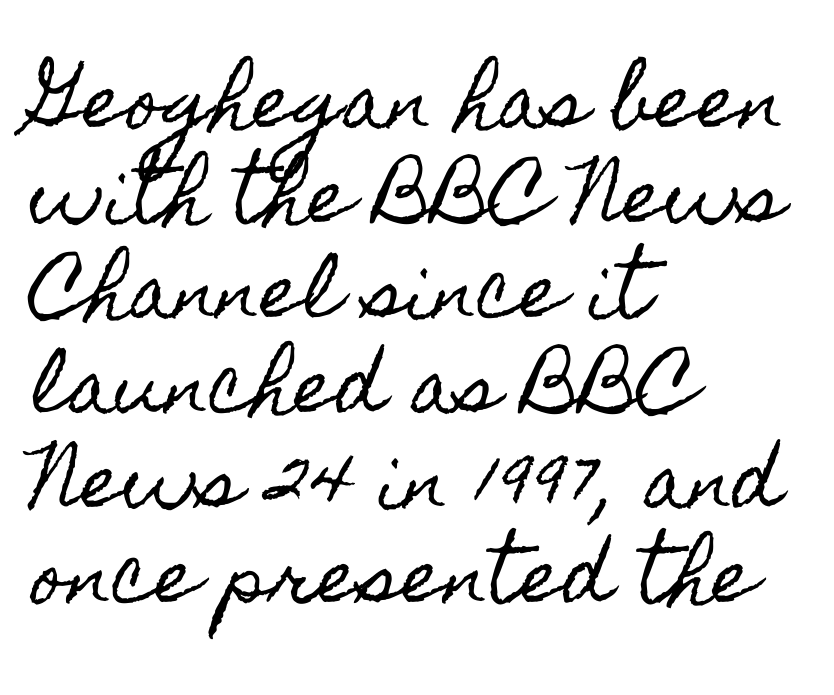
{"width": "condensed", "x_height": "small", "monospaced": "no", "underline": "no", "align": "left", "line_spacing": "normal", "line_spacing_ratio": 1.32, "letter_spacing": "normal", "letter_spacing_em": 0.0, "glyph_px": 72}
